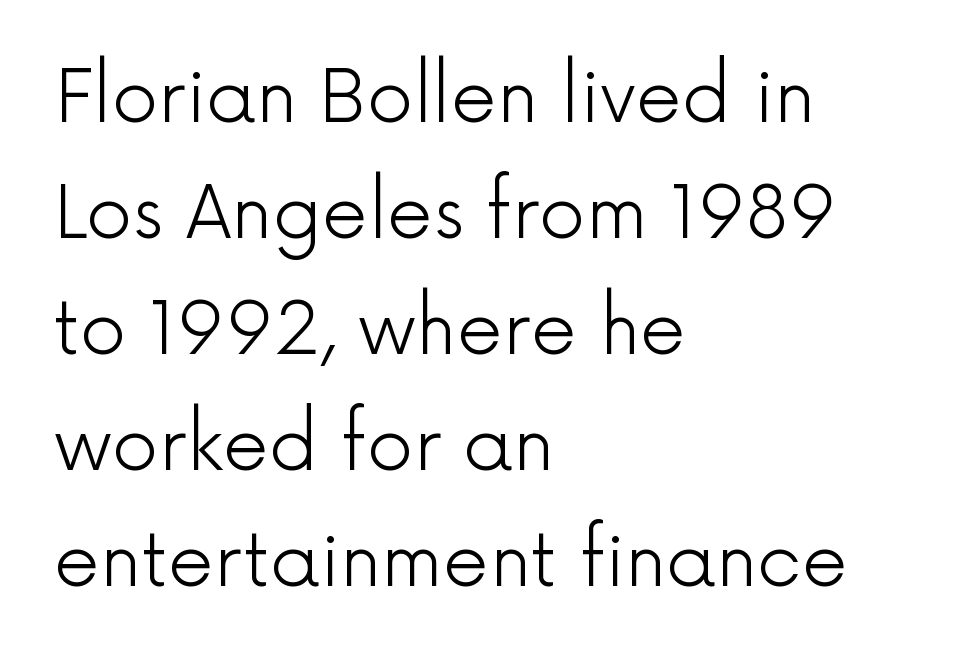
The image shows 73 px light sans-serif type, upright; set left-aligned, normal line spacing (1.59x), normal letter spacing, not underlined; a medium x-height.
